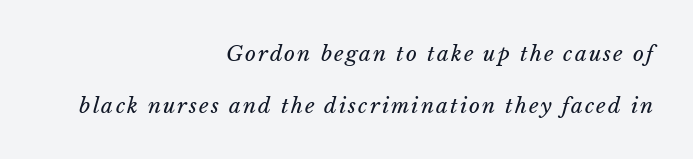
Q: Is the text bold? A: No.
Q: Is the text italic (slanted)? A: Yes, it leans right by about 15 degrees.
Q: Is the text underlined? A: No.
Q: How is the paragraph aligned? A: Right-aligned.
Q: Is the spacing between lines tight, normal or loose? A: Loose.
